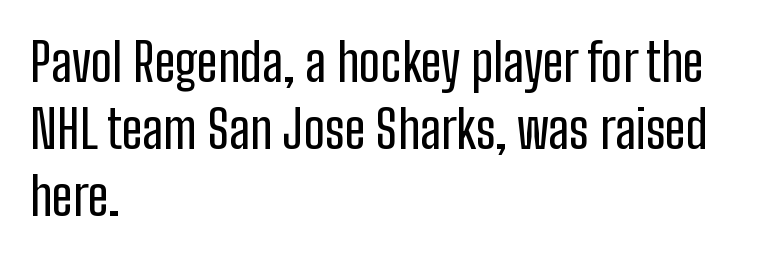
How would I describe the line gaps? Plain and ordinary. Descender tails drop into unmarked territory. The letters advance in unequal steps, a hallmark of proportional type. Here the glyphs are tracked normally, forming tight word shapes. The type family on display is of the sans-serif kind.
